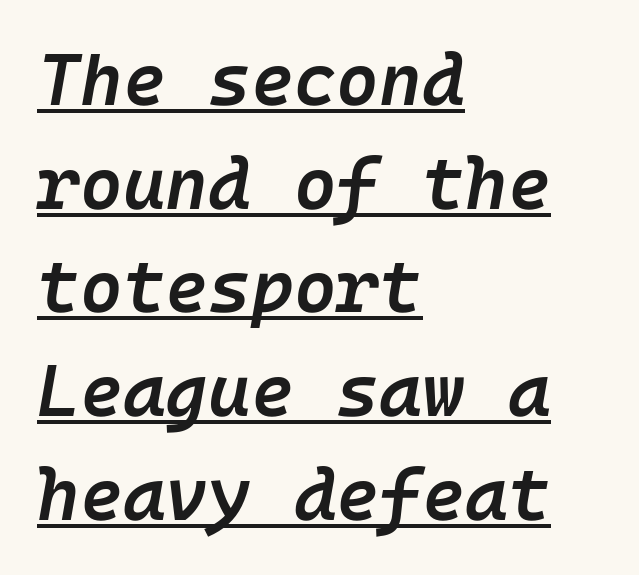
Q: Is the text bold? A: Semi-bold.
Q: Is the text italic (slanted)? A: Yes, it leans right by about 10 degrees.
Q: Is the text underlined? A: Yes.
Q: How is the paragraph aligned? A: Left-aligned.
Q: Is the spacing between letters normal or unusually wide? A: Normal.
Q: Is the spacing between lines tight, normal or loose? A: Normal.
Q: Width (condensed, normal, or wide)? A: Normal.
Q: Stroke contrast? A: Low.
Q: x-height? A: Medium.
